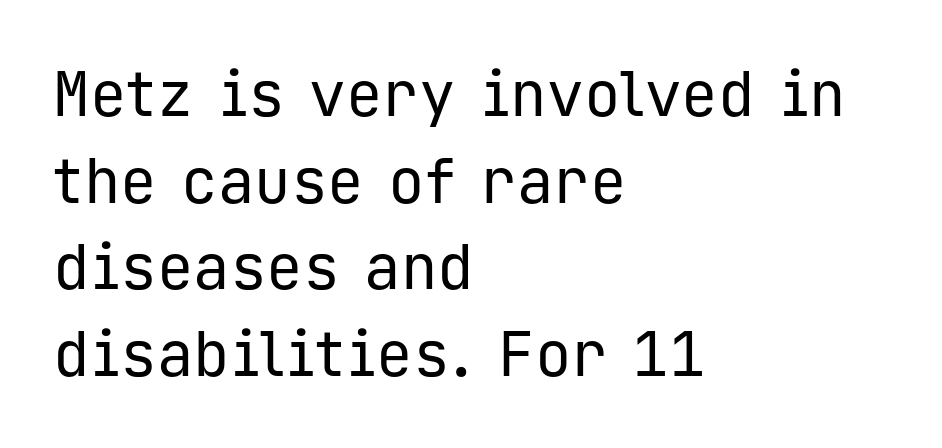
Notice how the passage keeps a crisp vertical edge on the left only. Line spacing here is normal. Default kerning and tracking; the words read as compact shapes. Weight class: somewhere from thin through regular.
